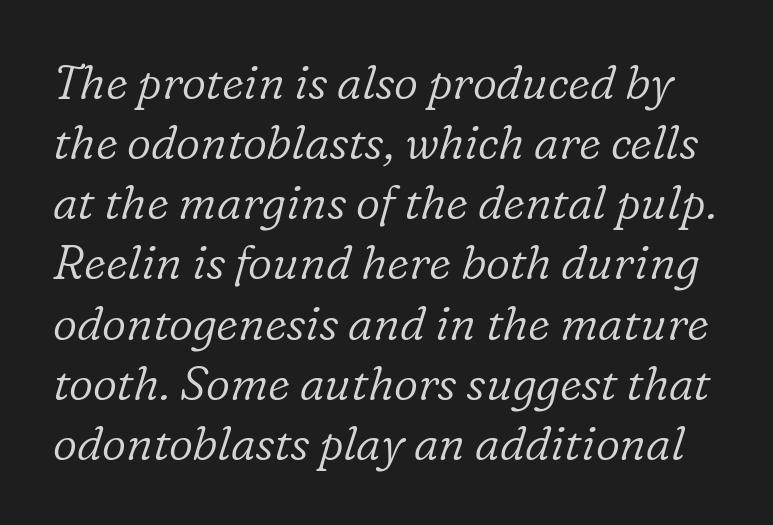
{"serif": "yes", "italic": "yes", "lean": "right", "slant_degrees": 16, "bold": "no", "weight": "light", "width": "normal", "stroke_contrast": "low", "x_height": "medium", "monospaced": "no", "underline": "no", "line_spacing": "normal", "line_spacing_ratio": 1.28, "letter_spacing": "normal", "letter_spacing_em": 0.0, "glyph_px": 47}
